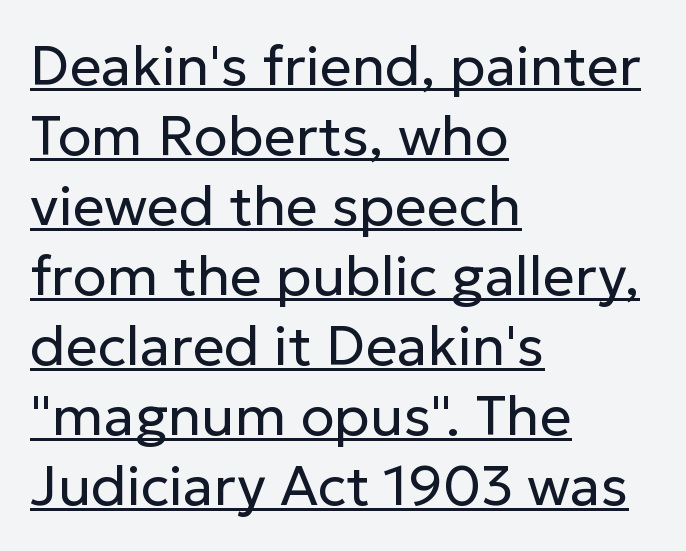
The characters display no serif detailing; their extremities are plain. The lettering is marked with a stroke running underneath it. One-word summary of the alignment: left. Regular leading. How are the letters spaced? Ordinarily, with no added tracking.
